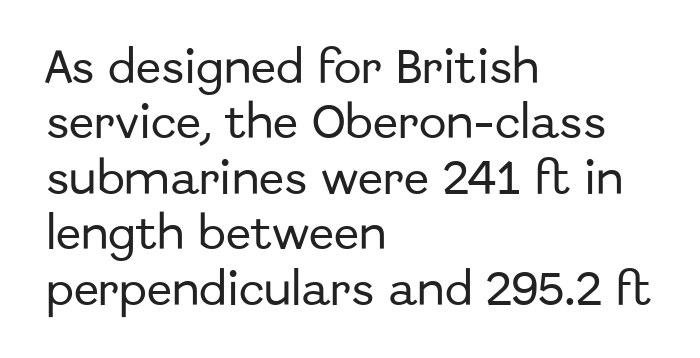
Q: Is the text italic (slanted)? A: No, it is upright.
Q: Is the typeface a serif or a sans-serif typeface? A: Sans-serif.
Q: Is the text underlined? A: No.
Q: How is the paragraph aligned? A: Left-aligned.
Q: Is the spacing between letters normal or unusually wide? A: Normal.
Q: Is the spacing between lines tight, normal or loose? A: Normal.
Q: Width (condensed, normal, or wide)? A: Normal.
Q: Stroke contrast? A: Low.
Q: x-height? A: Medium.
Q: Monospaced? A: No.
